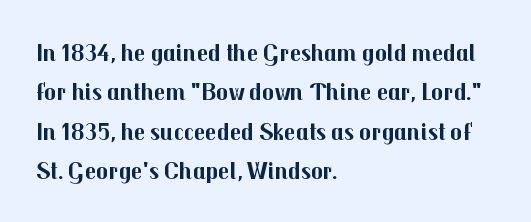
The image shows 25 px bold type, upright; set left-aligned, normal line spacing (1.58x), normal letter spacing, not underlined.
